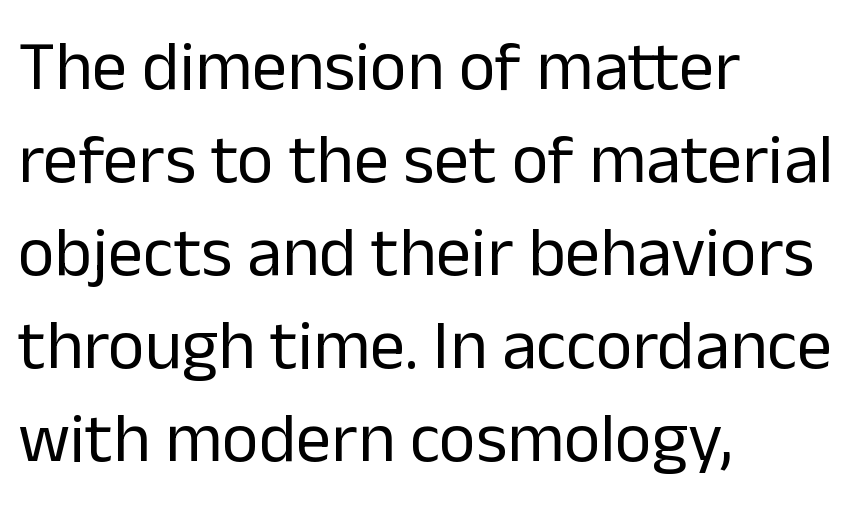
These lines were composed using upright roman letters. The rag falls on the right side of this text block. The baseline area is clear. Here the glyphs are tracked normally, forming tight word shapes. The strokes carry an ordinary text weight at most.
